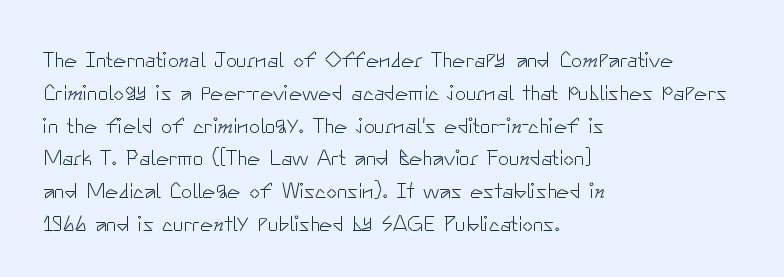
Q: Is the text bold? A: No.
Q: Is the text italic (slanted)? A: No, it is upright.
Q: Is the text underlined? A: No.
Q: How is the paragraph aligned? A: Left-aligned.
Q: Is the spacing between letters normal or unusually wide? A: Normal.
Q: Is the spacing between lines tight, normal or loose? A: Normal.
